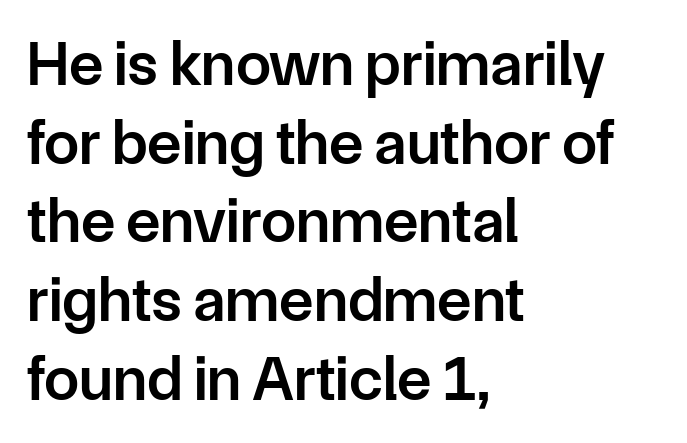
{"serif": "no", "italic": "no", "bold": "semi", "weight": "semibold", "width": "normal", "stroke_contrast": "low", "x_height": "medium", "monospaced": "no", "underline": "no", "align": "left", "line_spacing": "normal", "line_spacing_ratio": 1.25, "letter_spacing": "normal", "letter_spacing_em": 0.0, "glyph_px": 63}
